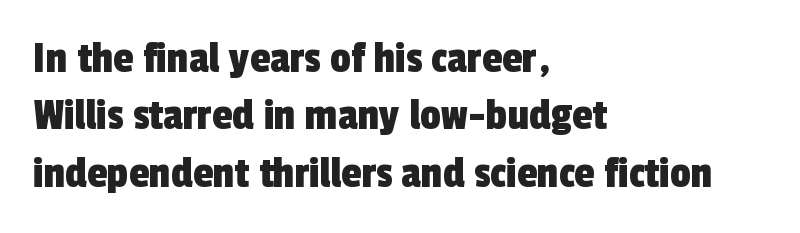
{"serif": "no", "width": "condensed", "x_height": "medium", "monospaced": "no", "underline": "no", "align": "left", "line_spacing": "normal", "line_spacing_ratio": 1.25, "letter_spacing": "normal", "letter_spacing_em": 0.0, "glyph_px": 46}
